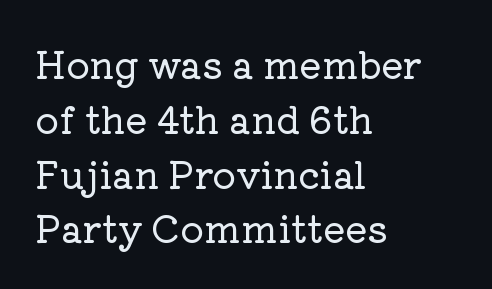
Q: Is the text italic (slanted)? A: No, it is upright.
Q: Is the typeface a serif or a sans-serif typeface? A: Serif.
Q: Is the text underlined? A: No.
Q: How is the paragraph aligned? A: Left-aligned.
Q: Is the spacing between letters normal or unusually wide? A: Normal.
Q: Is the spacing between lines tight, normal or loose? A: Normal.
Q: Width (condensed, normal, or wide)? A: Normal.
Q: Stroke contrast? A: Low.
Q: x-height? A: Medium.
Q: Monospaced? A: No.
